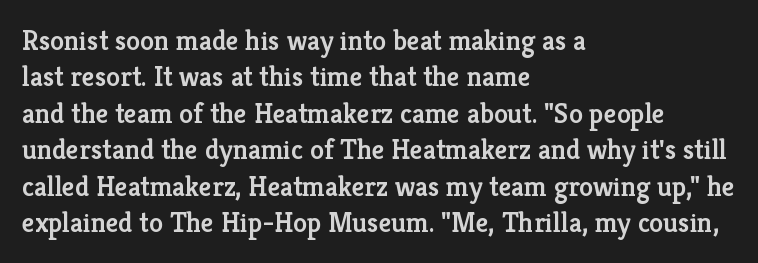
The image shows 28 px semibold serif type, upright; set left-aligned, normal line spacing (1.3x), normal letter spacing, not underlined; low stroke contrast and a medium x-height.
